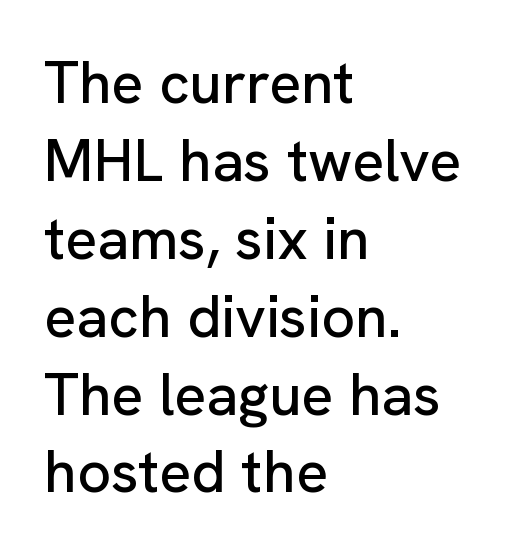
{"serif": "no", "italic": "no", "width": "normal", "stroke_contrast": "low", "x_height": "medium", "monospaced": "no", "underline": "no", "align": "left", "line_spacing": "normal", "line_spacing_ratio": 1.32, "letter_spacing": "normal", "letter_spacing_em": 0.0, "glyph_px": 59}
